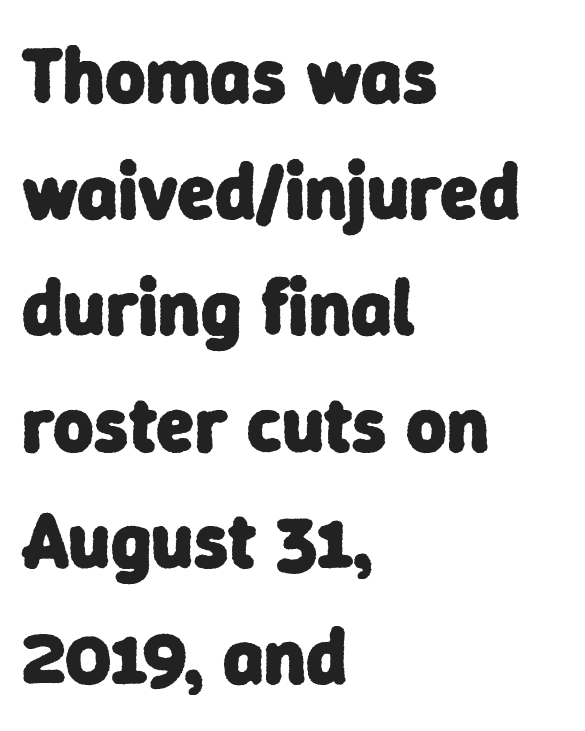
The image shows 78 px heavy sans-serif type; set left-aligned, normal line spacing (1.49x), normal letter spacing, not underlined; low stroke contrast and a medium x-height.
